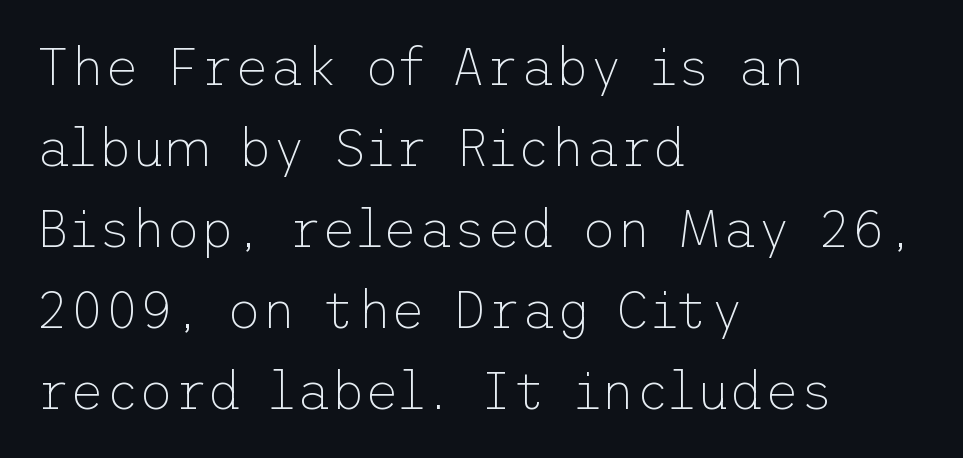
Q: Is the text bold? A: No.
Q: Is the text italic (slanted)? A: No, it is upright.
Q: Is the typeface a serif or a sans-serif typeface? A: Sans-serif.
Q: Is the text underlined? A: No.
Q: How is the paragraph aligned? A: Left-aligned.
Q: Is the spacing between letters normal or unusually wide? A: Normal.
Q: Is the spacing between lines tight, normal or loose? A: Normal.
Q: Width (condensed, normal, or wide)? A: Normal.
Q: Stroke contrast? A: Low.
Q: x-height? A: Medium.
